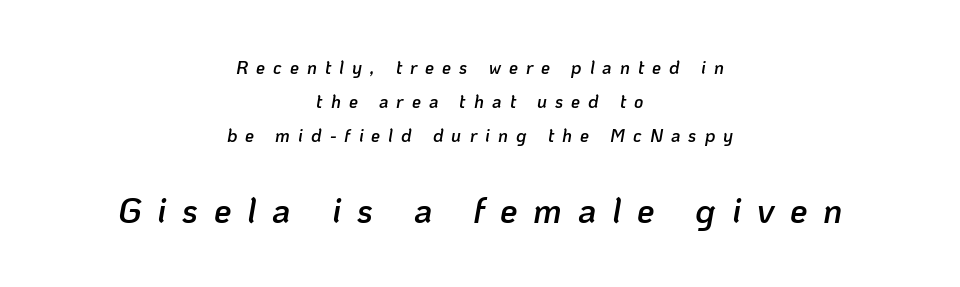
The image shows 35 px semibold type, italic (leaning right); set centered, loose line spacing (1.9x), unusually wide letter spacing (+0.45 em), not underlined; the second (bottom) block is 1.94x larger; low stroke contrast and a medium x-height.
